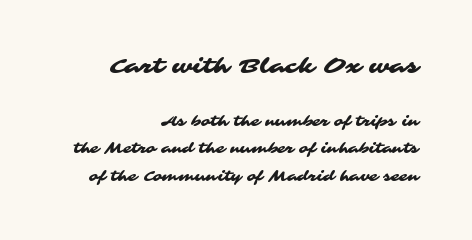
Reading down the column, the eye jumps a long way to each next line. Reading top to bottom, the characters get smaller at the block break. This sample uses plain, unmodified letter spacing. Line ends are locked; line starts wander. Words float on clear page, feet unadorned.
